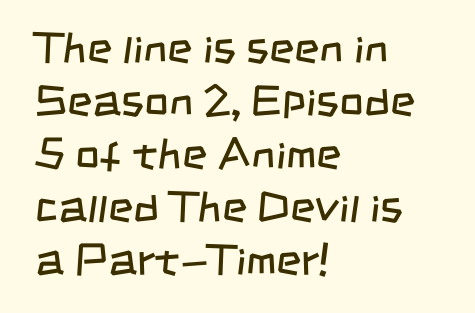
The image shows 43 px regular-weight, condensed sans-serif type; set left-aligned, line spacing 1.23x, normal letter spacing, not underlined; low stroke contrast and a large x-height.
